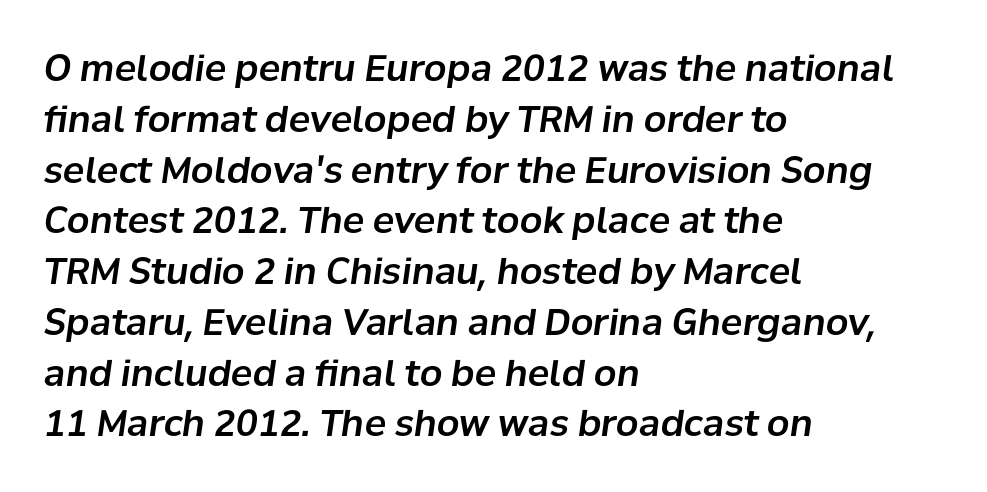
Line starts are locked; line ends wander. A normal amount of white space separates one row of letters from the next. Anything drawn beneath the words? Only blank space. The typography opts for an oblique posture over an upright one.
